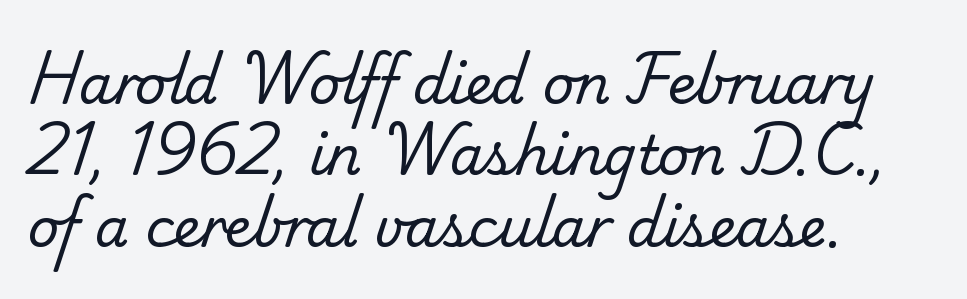
Q: Is the text bold? A: No.
Q: Is the typeface a serif or a sans-serif typeface? A: Serif.
Q: Is the text underlined? A: No.
Q: How is the paragraph aligned? A: Left-aligned.
Q: Is the spacing between letters normal or unusually wide? A: Normal.
Q: Is the spacing between lines tight, normal or loose? A: Normal.
Q: Width (condensed, normal, or wide)? A: Normal.
Q: Stroke contrast? A: Low.
Q: x-height? A: Small.
Q: Monospaced? A: No.
